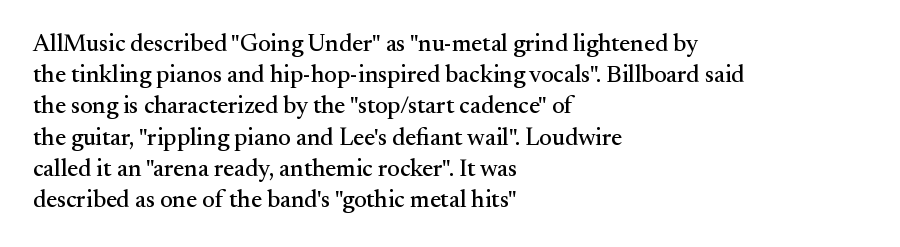
Does the copy run flush right? No — it runs flush left. The font's upright variant was chosen for this text. Descender tails drop into unmarked territory. Reading down the column, the eye jumps a familiar distance to each next line.
